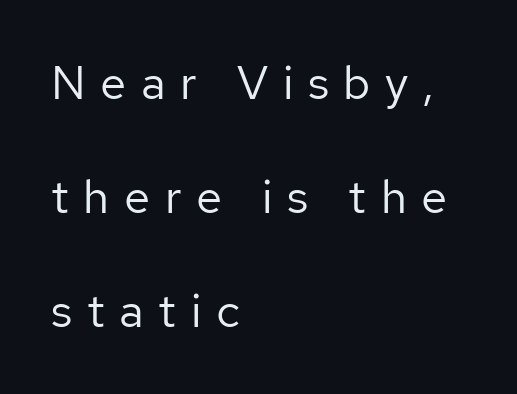
{"serif": "no", "italic": "no", "bold": "no", "weight": "regular", "width": "normal", "stroke_contrast": "low", "x_height": "medium", "monospaced": "no", "underline": "no", "align": "left", "line_spacing": "loose", "line_spacing_ratio": 2.43, "letter_spacing": "wide", "letter_spacing_em": 0.31, "glyph_px": 47}
